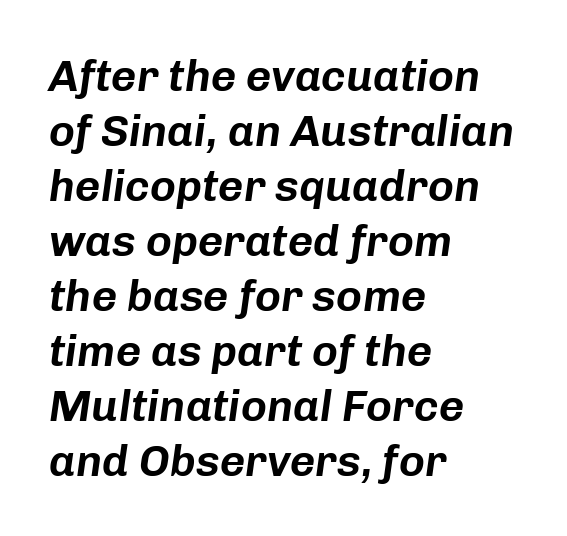
The image shows 44 px text type, italic (leaning right); set left-aligned, normal line spacing (1.25x), normal letter spacing, not underlined; low stroke contrast and a medium x-height.
